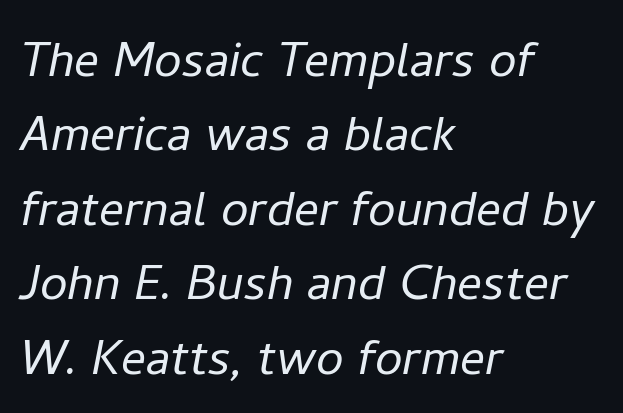
{"italic": "yes", "lean": "right", "slant_degrees": 11, "bold": "no", "weight": "light", "width": "normal", "stroke_contrast": "low", "x_height": "medium", "monospaced": "no", "underline": "no", "align": "left", "line_spacing_ratio": 1.2, "letter_spacing": "normal", "letter_spacing_em": 0.0, "glyph_px": 62}
